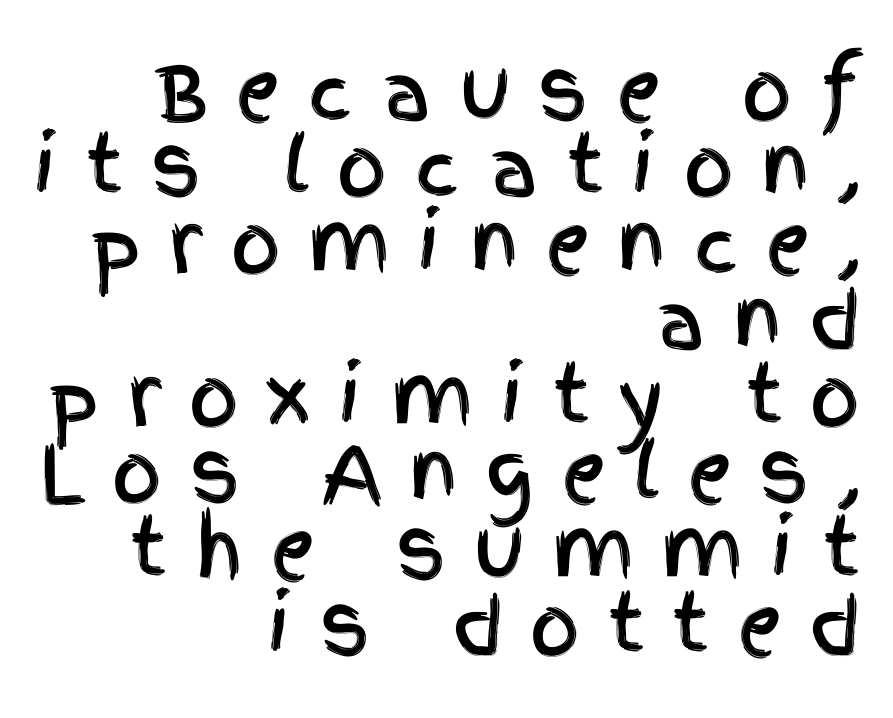
Q: Is the text italic (slanted)? A: No, it is upright.
Q: Is the typeface a serif or a sans-serif typeface? A: Sans-serif.
Q: Is the text underlined? A: No.
Q: How is the paragraph aligned? A: Right-aligned.
Q: Is the spacing between letters normal or unusually wide? A: Unusually wide.
Q: Is the spacing between lines tight, normal or loose? A: Tight.
Q: Width (condensed, normal, or wide)? A: Condensed.
Q: x-height? A: Large.
Q: Monospaced? A: No.
